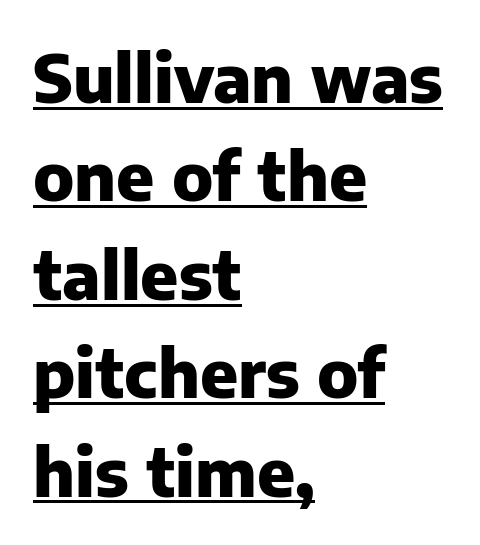
The image shows 67 px heavy sans-serif type, upright; set left-aligned, normal line spacing (1.47x), normal letter spacing, underlined; low stroke contrast and a medium x-height.
